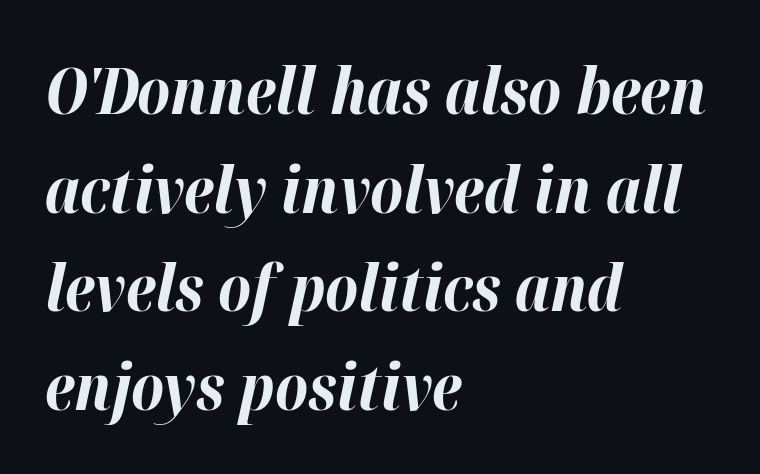
{"italic": "yes", "lean": "right", "slant_degrees": 12, "bold": "yes", "weight": "bold", "width": "normal", "stroke_contrast": "high", "x_height": "medium", "monospaced": "no", "underline": "no", "align": "left", "line_spacing": "normal", "line_spacing_ratio": 1.54, "letter_spacing": "normal", "letter_spacing_em": 0.0, "glyph_px": 64}
